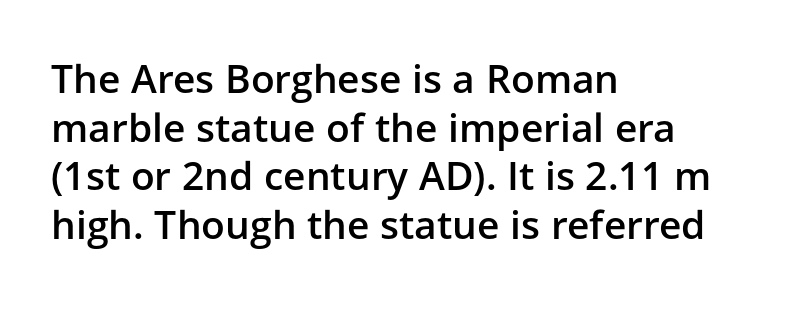
Q: Is the text bold? A: Semi-bold.
Q: Is the text italic (slanted)? A: No, it is upright.
Q: Is the typeface a serif or a sans-serif typeface? A: Sans-serif.
Q: Is the text underlined? A: No.
Q: How is the paragraph aligned? A: Left-aligned.
Q: Is the spacing between letters normal or unusually wide? A: Normal.
Q: Is the spacing between lines tight, normal or loose? A: Normal.
Q: Width (condensed, normal, or wide)? A: Normal.
Q: Stroke contrast? A: Low.
Q: x-height? A: Medium.
Q: Monospaced? A: No.
